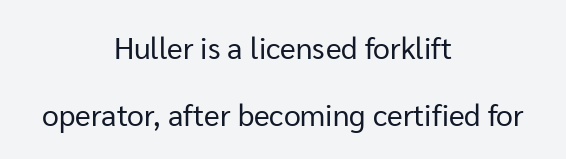
Line starts and ends both wander, symmetrically. Posture: upright roman. Check where the strokes stop: nothing finishes them off — pure sans. Words float on clear page, feet unadorned. Is this a fixed-width face? No — the glyphs have proportional, varying widths.
